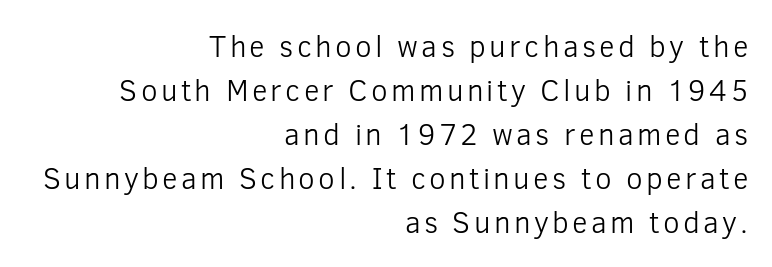
The image shows 30 px light sans-serif type, upright; set right-aligned, normal line spacing (1.47x), not underlined; low stroke contrast and a medium x-height.
